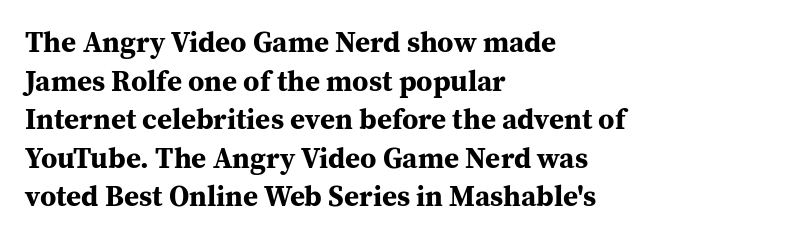
{"serif": "yes", "italic": "no", "bold": "yes", "weight": "bold", "width": "normal", "stroke_contrast": "medium", "x_height": "medium", "monospaced": "no", "underline": "no", "align": "left", "line_spacing": "normal", "line_spacing_ratio": 1.33, "letter_spacing": "normal", "letter_spacing_em": 0.0, "glyph_px": 29}
